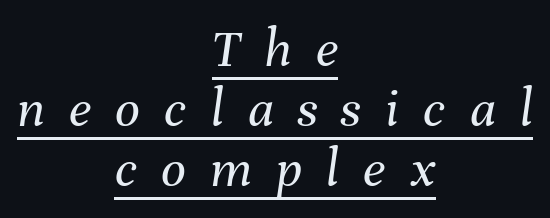
{"italic": "yes", "lean": "right", "slant_degrees": 8, "bold": "no", "weight": "regular", "width": "normal", "stroke_contrast": "medium", "x_height": "medium", "monospaced": "no", "underline": "yes", "align": "center", "line_spacing": "tight", "line_spacing_ratio": 1.09, "letter_spacing": "wide", "letter_spacing_em": 0.44, "glyph_px": 55}
